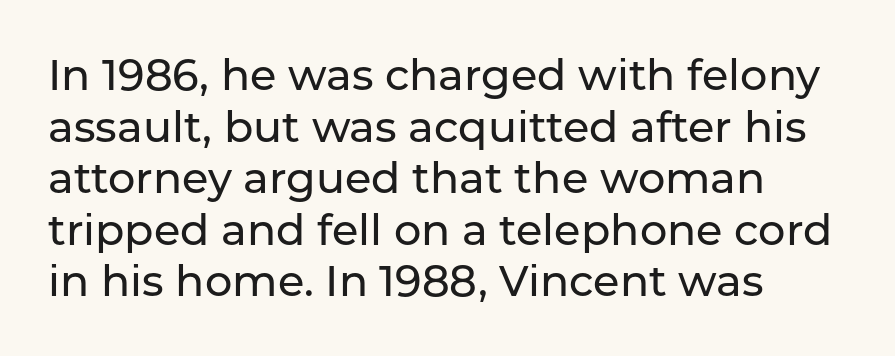
The image shows 43 px sans-serif type, upright; set left-aligned, line spacing 1.2x, normal letter spacing, not underlined; low stroke contrast and a medium x-height.
